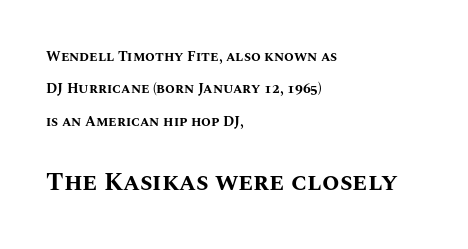
{"italic": "no", "bold": "yes", "underline": "no", "align": "left", "line_spacing": "loose", "line_spacing_ratio": 2.32, "letter_spacing": "normal", "letter_spacing_em": 0.0, "larger_block": "second", "size_ratio": 1.79, "glyph_px": 25}
